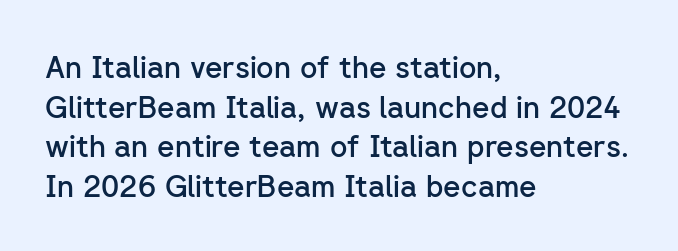
Does the leading feel generous? No, just average. Every letter is mildly thick-stroked: semibold rather than bold. Looks like regular typesetting: each glyph gets only the width it needs. The face used here is rendered with its standard letterfit. Typographically, this falls in the sans-serif category. Quick note: underline off.
